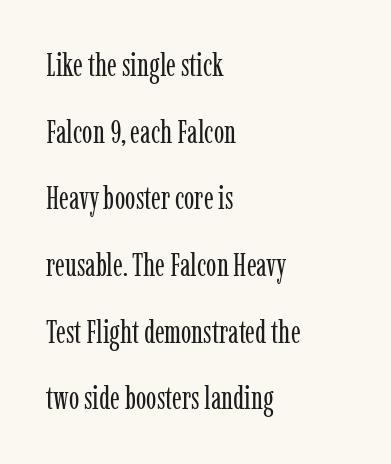
Q: Is the text bold? A: No.
Q: Is the text italic (slanted)? A: No, it is upright.
Q: Is the typeface a serif or a sans-serif typeface? A: Serif.
Q: Is the text underlined? A: No.
Q: How is the paragraph aligned? A: Left-aligned.
Q: Is the spacing between letters normal or unusually wide? A: Normal.
Q: Is the spacing between lines tight, normal or loose? A: Loose.
Q: Width (condensed, normal, or wide)? A: Condensed.
Q: Stroke contrast? A: Low.
Q: x-height? A: Medium.
Q: Monospaced? A: No.
